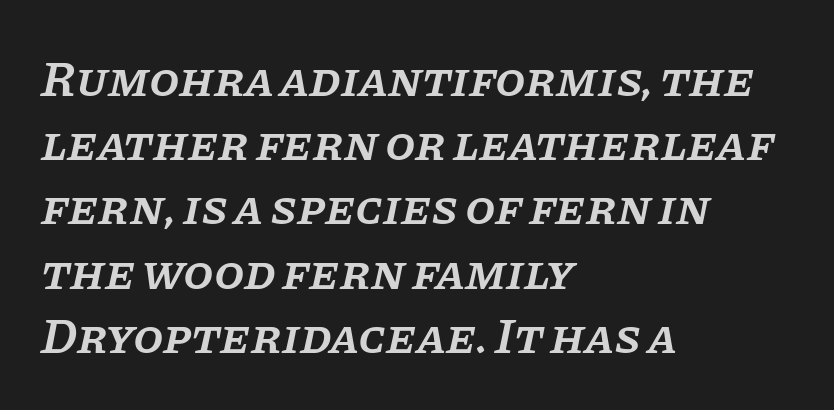
The image shows 49 px semibold serif type, italic (leaning right); set left-aligned, normal line spacing (1.31x), normal letter spacing, not underlined; low stroke contrast and a large x-height.
